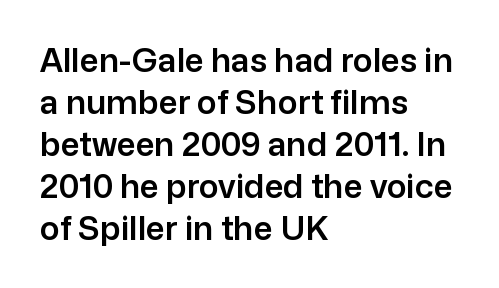
The image shows 33 px sans-serif type, upright; set left-aligned, normal line spacing (1.27x), normal letter spacing, not underlined; low stroke contrast and a medium x-height.
